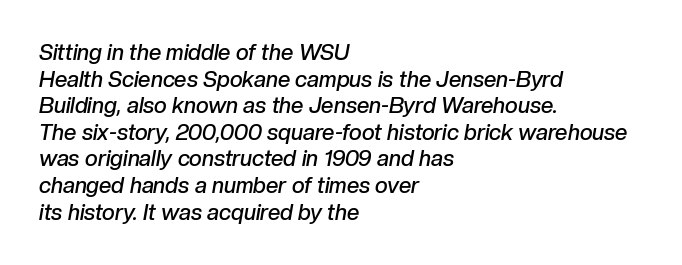
{"italic": "yes", "lean": "right", "slant_degrees": 10, "bold": "semi", "underline": "no", "align": "left", "line_spacing_ratio": 1.21, "letter_spacing": "normal", "letter_spacing_em": 0.0, "glyph_px": 22}
